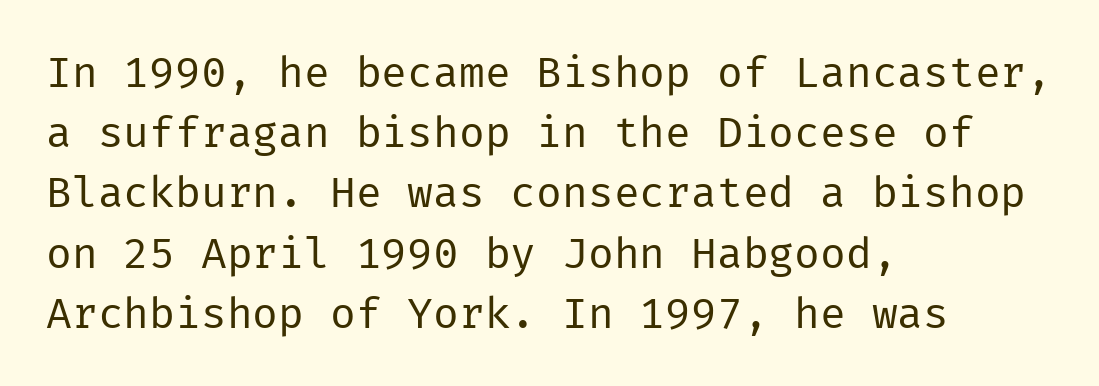
Interline gaps are of average width in this sample. There is no visible air inserted between adjacent glyphs. What kind of face is this? One without serifs — a sans. A clean baseline with only descenders dipping below it. Each stroke keeps to a modest, everyday thickness or less. A classic flush-left, rag-right setting is used for this passage.
